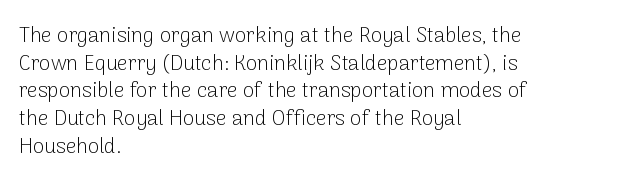
Every stem runs plumb, perpendicular to the baseline. Leftover space on each line is placed entirely after the last word. Check the space under the baseline: it is left empty. This reads as an unemphasized weight, regular at the heaviest. Caption: standard tracking, unaltered.
